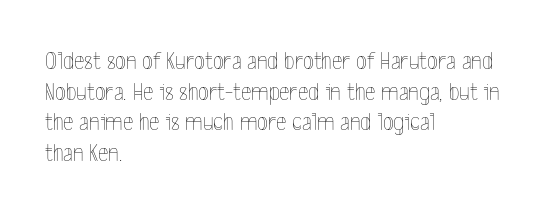
The image shows 25 px text type, upright; set left-aligned, line spacing 1.23x, normal letter spacing, not underlined.
